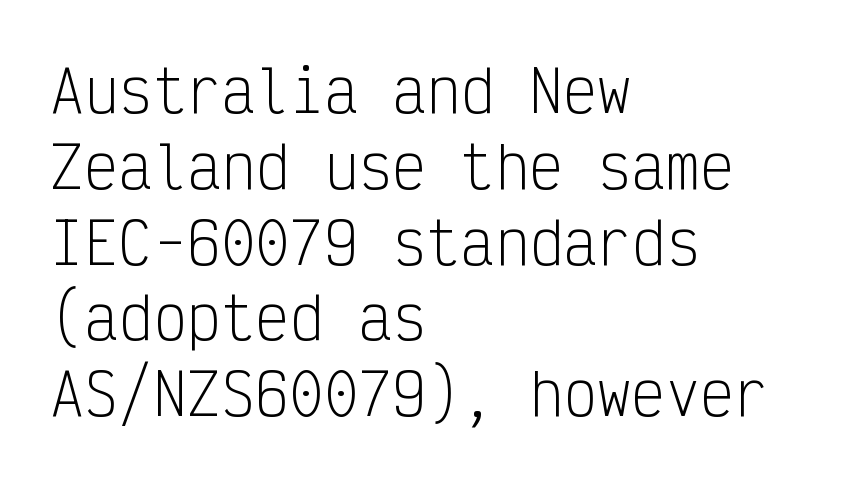
This is the regular roman posture of the typeface. Compared with typical body copy, the letter spacing here is the same. A typesetter would call this monospace, since all characters share one set width. Quick note: underline off.
